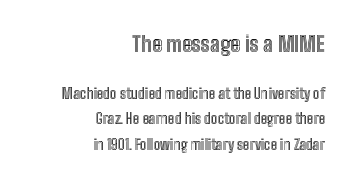
Q: Is the text italic (slanted)? A: No, it is upright.
Q: Is the text underlined? A: No.
Q: How is the paragraph aligned? A: Right-aligned.
Q: Is the spacing between letters normal or unusually wide? A: Normal.
Q: Which block of text is set in a larger size, the first (top) or the second (bottom)? A: The first (top) one.
